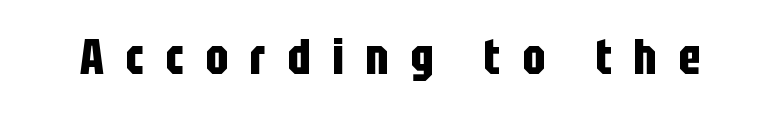
The image shows 49 px bold, condensed sans-serif type, upright; set unusually wide letter spacing (+0.44 em), not underlined; low stroke contrast and a large x-height.
